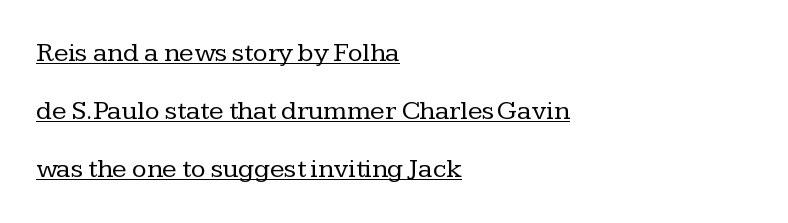
The image shows 27 px text type, upright; set left-aligned, loose line spacing (2.15x), normal letter spacing, underlined.
